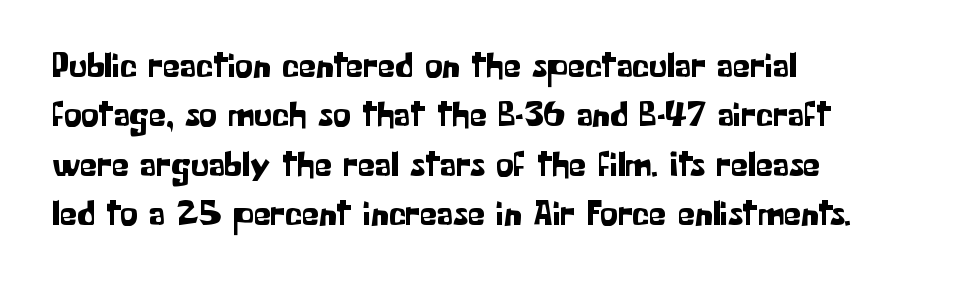
{"serif": "no", "italic": "no", "width": "normal", "stroke_contrast": "low", "x_height": "medium", "monospaced": "no", "underline": "no", "align": "left", "line_spacing": "normal", "line_spacing_ratio": 1.41, "letter_spacing": "normal", "letter_spacing_em": 0.0, "glyph_px": 35}
